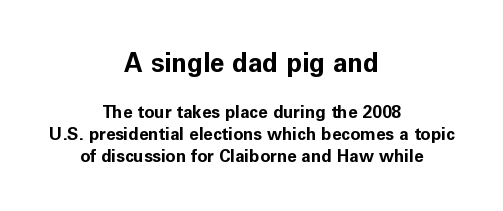
Q: Is the text bold? A: Yes.
Q: Is the text italic (slanted)? A: No, it is upright.
Q: Is the text underlined? A: No.
Q: How is the paragraph aligned? A: Centered.
Q: Is the spacing between letters normal or unusually wide? A: Normal.
Q: Is the spacing between lines tight, normal or loose? A: Normal.
Q: Which block of text is set in a larger size, the first (top) or the second (bottom)? A: The first (top) one.
